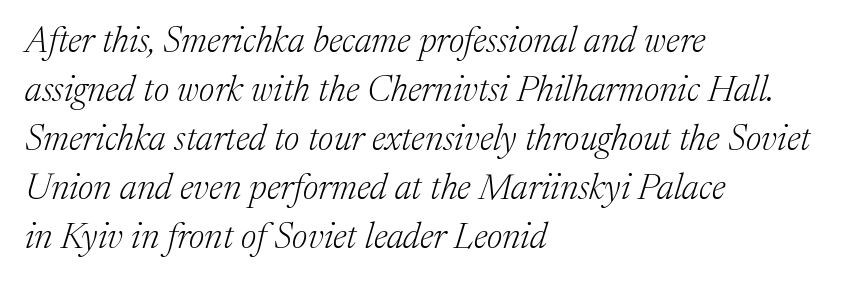
The image shows 36 px light serif type, italic (leaning right); set left-aligned, normal line spacing (1.36x), normal letter spacing, not underlined; medium stroke contrast and a medium x-height.
